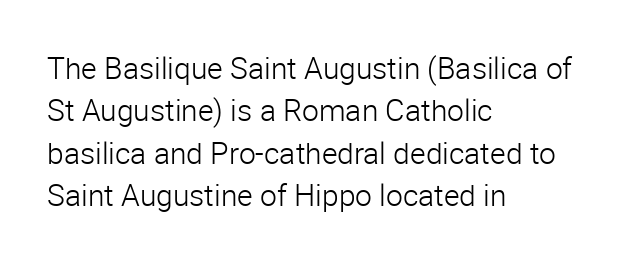
No italicization has been applied; the sample stays upright. Weight: not bold — regular or lighter. Varying glyph widths throughout — classic text-font behaviour. Each word holds together tightly as a unit, with standard inter-letter gaps. A classic flush-left, rag-right setting is used for this passage. The glyphs are unaccompanied by any horizontal stroke below them.
